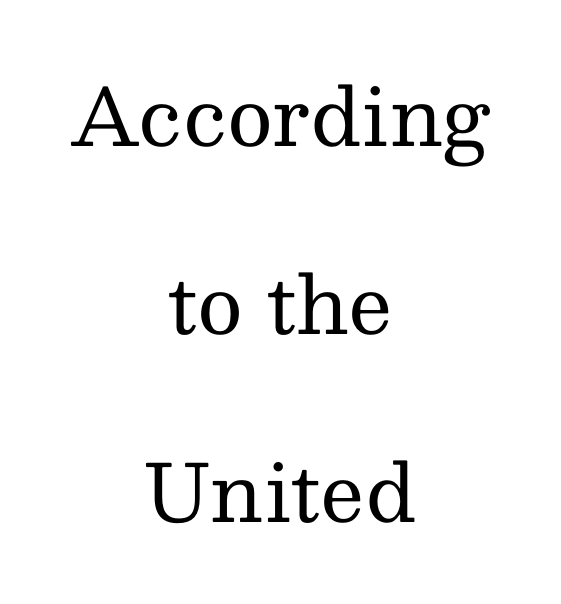
{"serif": "yes", "italic": "no", "bold": "no", "weight": "regular", "width": "normal", "stroke_contrast": "medium", "x_height": "medium", "monospaced": "no", "underline": "no", "align": "center", "line_spacing": "loose", "line_spacing_ratio": 2.38, "letter_spacing": "normal", "letter_spacing_em": 0.0, "glyph_px": 79}
